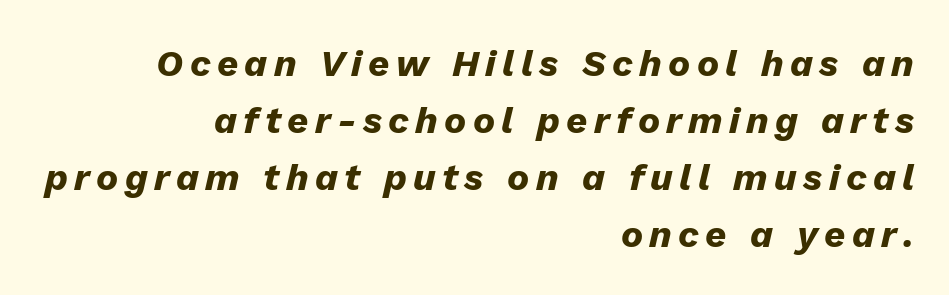
The image shows 37 px heavy type, italic (leaning right); set right-aligned, normal line spacing (1.54x), not underlined; low stroke contrast and a medium x-height.
